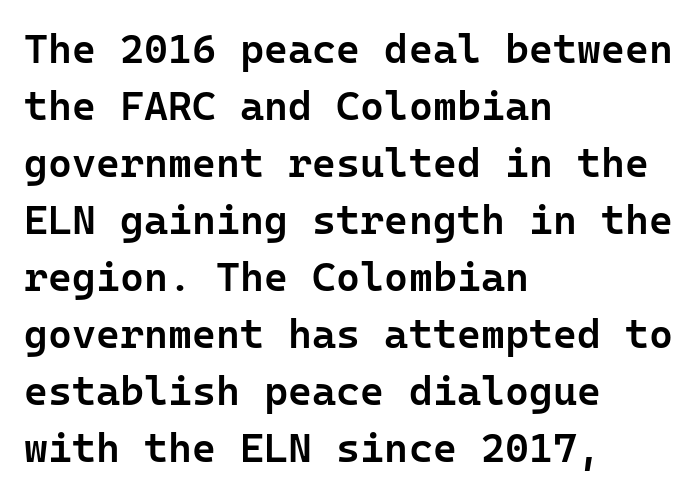
{"serif": "no", "italic": "no", "bold": "semi", "weight": "semibold", "width": "normal", "stroke_contrast": "low", "x_height": "medium", "underline": "no", "align": "left", "line_spacing": "normal", "line_spacing_ratio": 1.39, "letter_spacing": "normal", "letter_spacing_em": 0.0, "glyph_px": 41}
